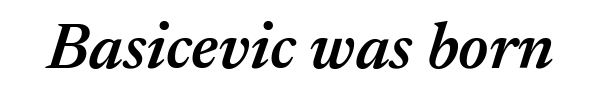
Letters rest on an invisible, unmarked baseline. Looks like regular typesetting: each glyph gets only the width it needs. Strokes here are thickened, but only to semibold level. When letters slant like this, we call the style italic. Observe the ordinary spacing: letters are neighbours, not strangers.
